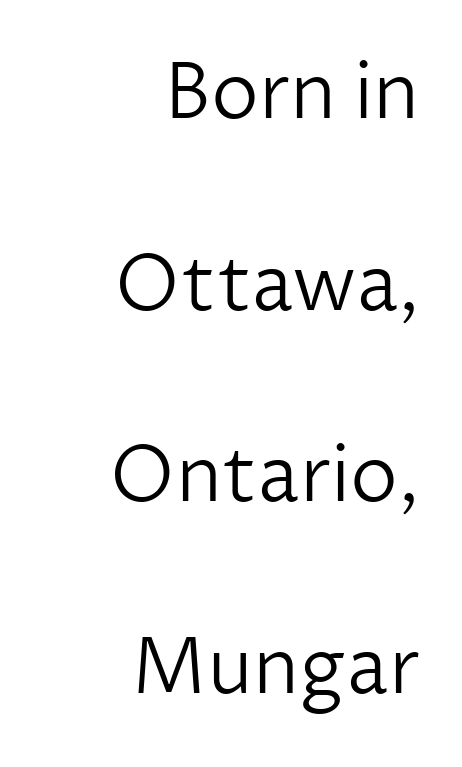
This sample uses a sans-serif face. This sample is right-justified, so line beginnings fall wherever the words allow. This sample has the flowing, uneven cadence of proportional lettering. Quick note: interline space is abundant. This sample uses an upright cut, with every glyph sitting square on the baseline.
